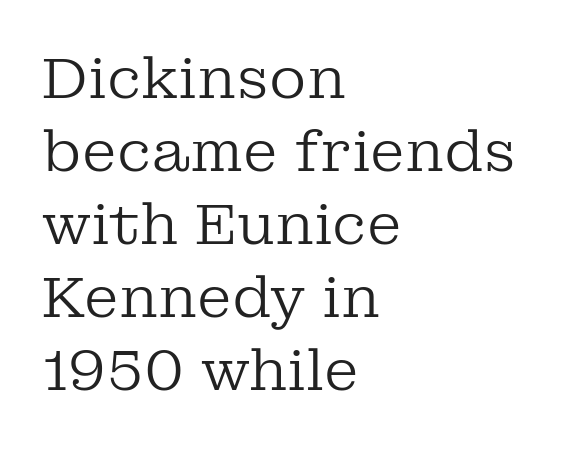
Q: Is the text bold? A: No.
Q: Is the text italic (slanted)? A: No, it is upright.
Q: Is the typeface a serif or a sans-serif typeface? A: Serif.
Q: Is the text underlined? A: No.
Q: How is the paragraph aligned? A: Left-aligned.
Q: Is the spacing between letters normal or unusually wide? A: Normal.
Q: Is the spacing between lines tight, normal or loose? A: Normal.
Q: Width (condensed, normal, or wide)? A: Normal.
Q: Stroke contrast? A: Low.
Q: x-height? A: Medium.
Q: Monospaced? A: No.
